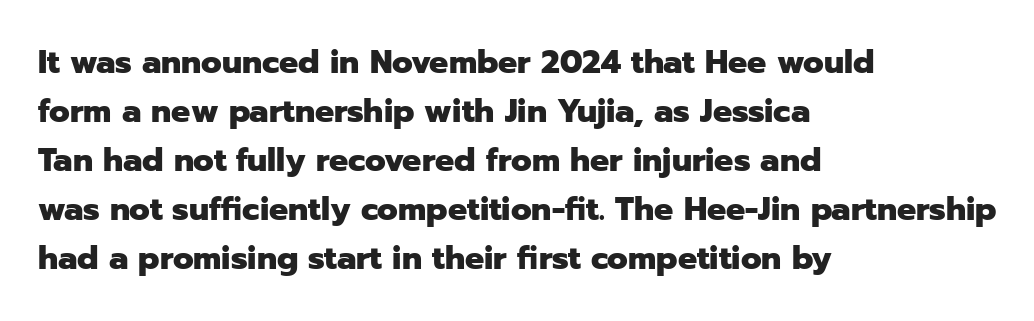
The image shows 32 px heavy sans-serif type, upright; set left-aligned, normal line spacing (1.53x), normal letter spacing, not underlined; low stroke contrast and a medium x-height.
